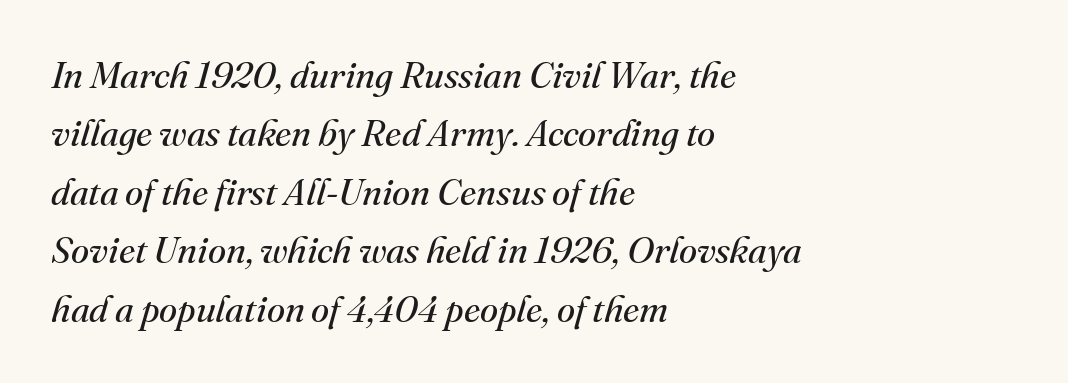
{"serif": "yes", "italic": "yes", "lean": "right", "slant_degrees": 16, "bold": "no", "weight": "regular", "width": "normal", "stroke_contrast": "medium", "x_height": "small", "monospaced": "no", "underline": "no", "align": "left", "line_spacing": "normal", "line_spacing_ratio": 1.58, "letter_spacing": "normal", "letter_spacing_em": 0.0, "glyph_px": 37}
